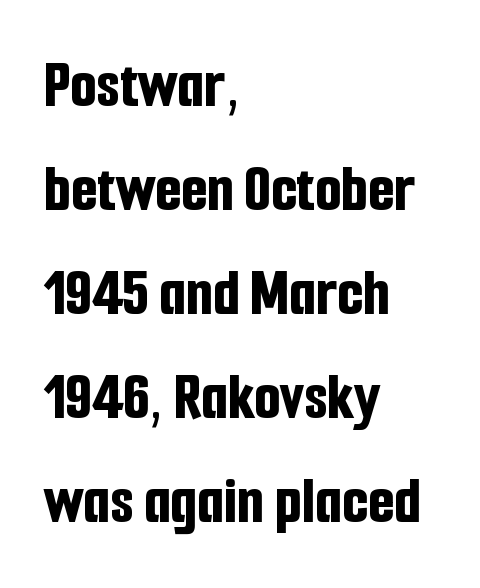
The image shows 68 px bold, condensed sans-serif type, upright; set left-aligned, normal line spacing (1.53x), normal letter spacing, not underlined; low stroke contrast and a medium x-height.
